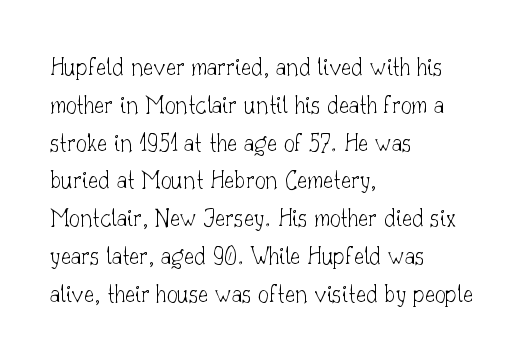
Q: Is the text bold? A: No.
Q: Is the text italic (slanted)? A: No, it is upright.
Q: Is the text underlined? A: No.
Q: How is the paragraph aligned? A: Left-aligned.
Q: Is the spacing between letters normal or unusually wide? A: Normal.
Q: Is the spacing between lines tight, normal or loose? A: Normal.
